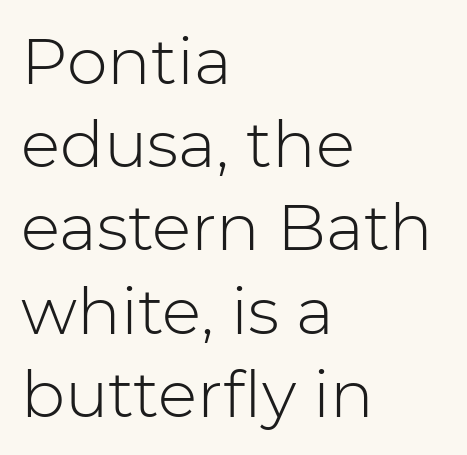
Horizontal alignment here is leftward, the default for most running prose. Is this a fixed-width face? No — the glyphs have proportional, varying widths. A quiet, ordinary-to-light weight characterises the typeface. It's the straight-up-and-down kind of type. The baseline area is clear. The horizontal fit of the characters is conventional and even.
